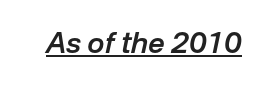
Q: Is the text bold? A: Semi-bold.
Q: Is the text italic (slanted)? A: Yes, it leans right by about 12 degrees.
Q: Is the text underlined? A: Yes.
Q: Is the spacing between letters normal or unusually wide? A: Normal.
Q: Width (condensed, normal, or wide)? A: Normal.
Q: Stroke contrast? A: Low.
Q: x-height? A: Medium.
Q: Monospaced? A: No.
